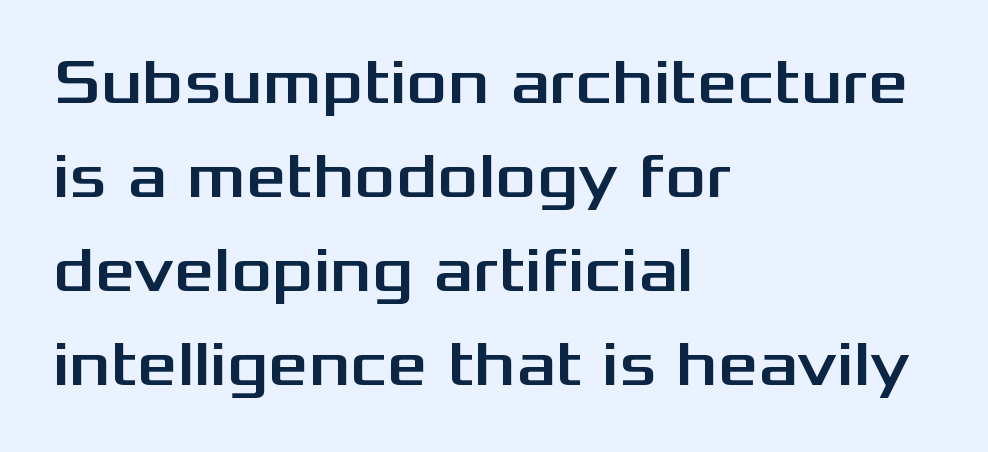
The image shows 63 px wide sans-serif type, upright; set left-aligned, normal line spacing (1.49x), normal letter spacing, not underlined; medium stroke contrast and a medium x-height.
